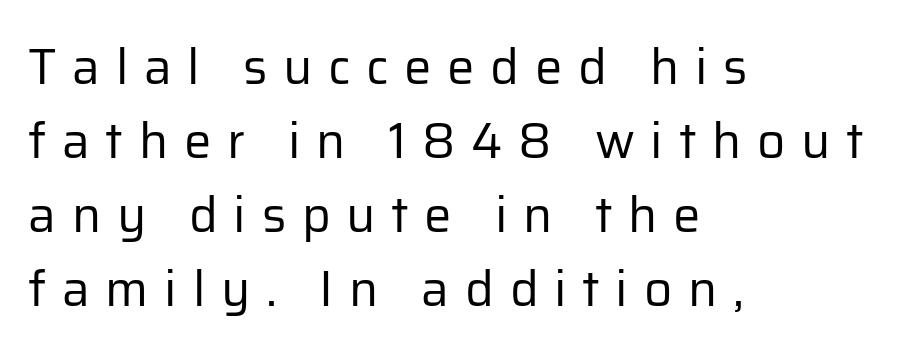
The image shows 49 px regular-weight sans-serif type, upright; set left-aligned, normal line spacing (1.51x), unusually wide letter spacing (+0.32 em), not underlined; low stroke contrast and a medium x-height.
